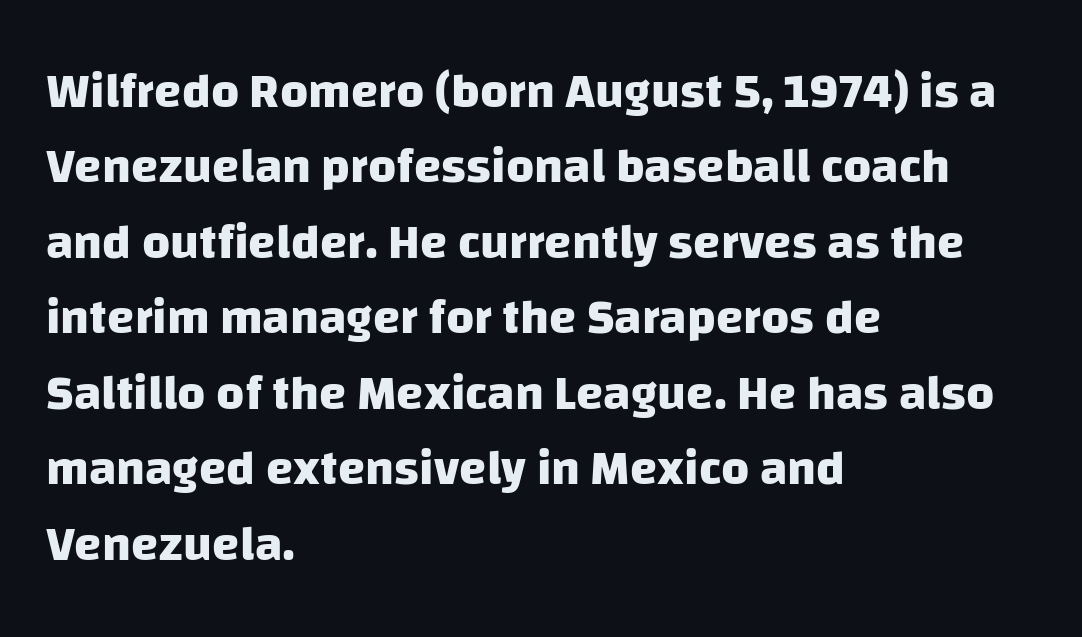
Q: Is the text bold? A: Yes.
Q: Is the typeface a serif or a sans-serif typeface? A: Sans-serif.
Q: Is the text underlined? A: No.
Q: How is the paragraph aligned? A: Left-aligned.
Q: Is the spacing between letters normal or unusually wide? A: Normal.
Q: Is the spacing between lines tight, normal or loose? A: Normal.
Q: Width (condensed, normal, or wide)? A: Normal.
Q: Stroke contrast? A: Low.
Q: x-height? A: Large.
Q: Monospaced? A: No.
